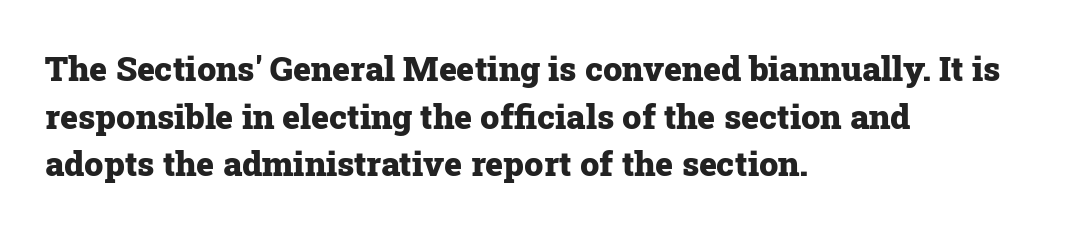
This is the regular roman posture of the typeface. Think of a printed novel: that variable character pitch is what you see here. The letters sit at their default tracking, neither squeezed nor spread. Its strokes are broad and dark, the hallmark of bold type.
